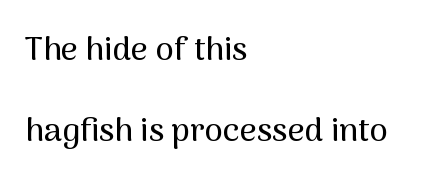
Q: Is the text italic (slanted)? A: No, it is upright.
Q: Is the typeface a serif or a sans-serif typeface? A: Sans-serif.
Q: Is the text underlined? A: No.
Q: How is the paragraph aligned? A: Left-aligned.
Q: Is the spacing between letters normal or unusually wide? A: Normal.
Q: Is the spacing between lines tight, normal or loose? A: Loose.
Q: Width (condensed, normal, or wide)? A: Normal.
Q: Stroke contrast? A: Medium.
Q: x-height? A: Medium.
Q: Monospaced? A: No.
